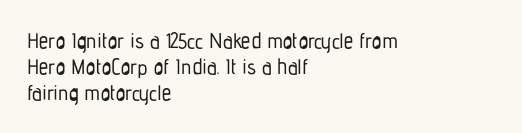
{"italic": "no", "underline": "no", "align": "left", "line_spacing_ratio": 1.24, "letter_spacing": "normal", "letter_spacing_em": 0.0, "glyph_px": 21}
